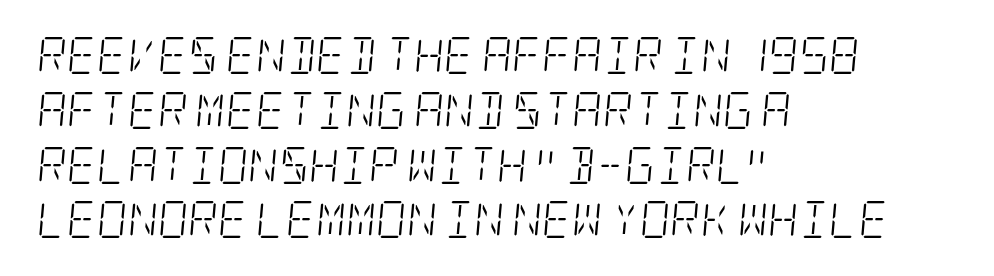
Q: Is the text bold? A: No.
Q: Is the text italic (slanted)? A: Yes, it leans right by about 5 degrees.
Q: Is the typeface a serif or a sans-serif typeface? A: Serif.
Q: Is the text underlined? A: No.
Q: How is the paragraph aligned? A: Left-aligned.
Q: Is the spacing between letters normal or unusually wide? A: Normal.
Q: Is the spacing between lines tight, normal or loose? A: Normal.
Q: Width (condensed, normal, or wide)? A: Condensed.
Q: Stroke contrast? A: Low.
Q: x-height? A: Large.
